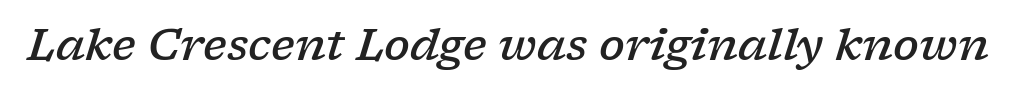
No word sits above an underline. Words appear dense and cohesive because spacing is normal. The characters look somewhat weighty, a semibold short of true bold. Italic: yes, the glyphs are oblique.
